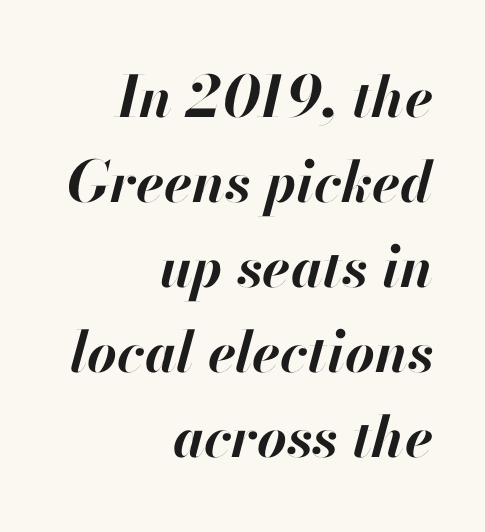
Q: Is the text bold? A: Yes.
Q: Is the text italic (slanted)? A: Yes, it leans right by about 13 degrees.
Q: Is the text underlined? A: No.
Q: How is the paragraph aligned? A: Right-aligned.
Q: Is the spacing between letters normal or unusually wide? A: Normal.
Q: Is the spacing between lines tight, normal or loose? A: Normal.
Q: Width (condensed, normal, or wide)? A: Normal.
Q: Stroke contrast? A: High.
Q: x-height? A: Small.
Q: Monospaced? A: No.
